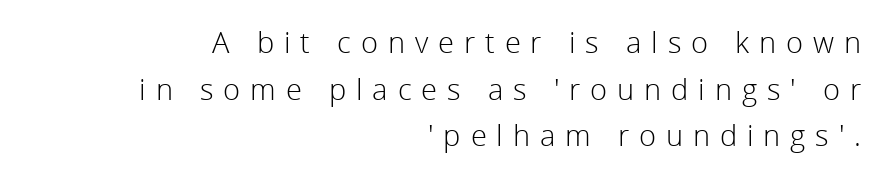
{"serif": "no", "italic": "no", "bold": "no", "weight": "light", "width": "normal", "x_height": "medium", "monospaced": "no", "underline": "no", "align": "right", "line_spacing": "normal", "line_spacing_ratio": 1.61, "letter_spacing": "wide", "letter_spacing_em": 0.34, "glyph_px": 29}
